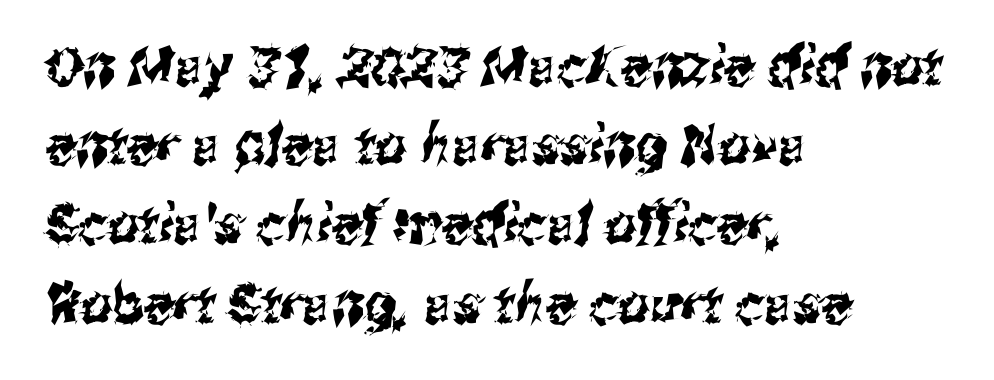
Q: Is the typeface a serif or a sans-serif typeface? A: Sans-serif.
Q: Is the text underlined? A: No.
Q: How is the paragraph aligned? A: Left-aligned.
Q: Is the spacing between letters normal or unusually wide? A: Normal.
Q: Is the spacing between lines tight, normal or loose? A: Normal.
Q: Width (condensed, normal, or wide)? A: Condensed.
Q: Stroke contrast? A: Medium.
Q: x-height? A: Medium.
Q: Monospaced? A: No.
